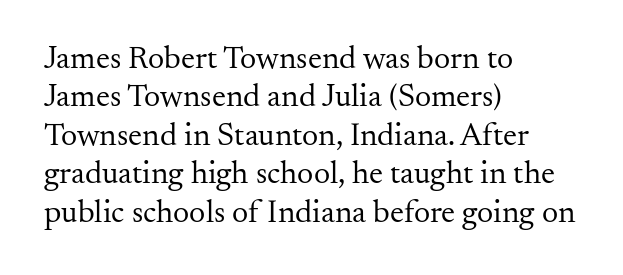
{"serif": "yes", "italic": "no", "bold": "no", "weight": "regular", "width": "normal", "stroke_contrast": "medium", "x_height": "small", "monospaced": "no", "underline": "no", "align": "left", "line_spacing_ratio": 1.2, "letter_spacing": "normal", "letter_spacing_em": 0.0, "glyph_px": 32}
